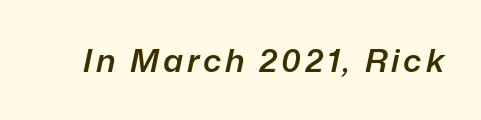
The image shows 32 px semibold type, italic (leaning right); set not underlined; low stroke contrast and a medium x-height.
